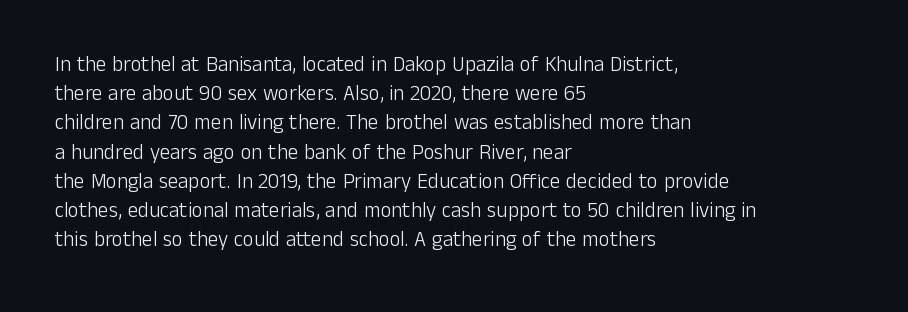
Tracking here is standard; glyphs follow each other at the usual distance. Heft: none added — not bold. These lines are set flush left with a ragged right edge. The letters stand straight up with perfectly vertical stems. Has an underline been added? It has not.
